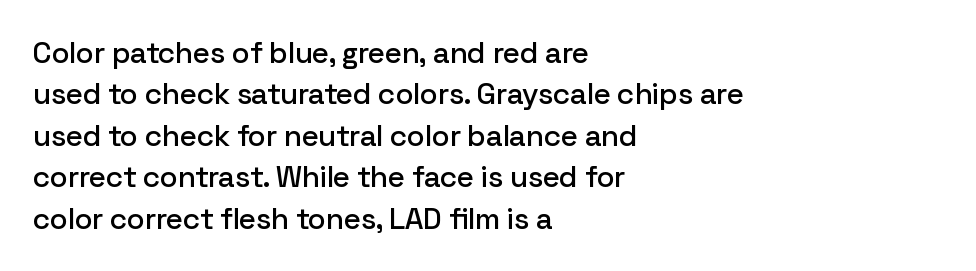
{"serif": "no", "italic": "no", "width": "normal", "stroke_contrast": "low", "x_height": "medium", "monospaced": "no", "underline": "no", "align": "left", "line_spacing": "normal", "line_spacing_ratio": 1.38, "letter_spacing": "normal", "letter_spacing_em": 0.0, "glyph_px": 30}
